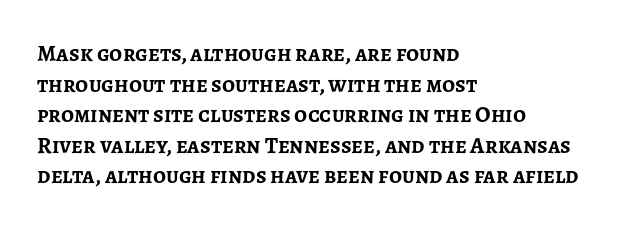
{"italic": "no", "bold": "yes", "underline": "no", "align": "left", "line_spacing": "normal", "line_spacing_ratio": 1.33, "letter_spacing": "normal", "letter_spacing_em": 0.0, "glyph_px": 23}
